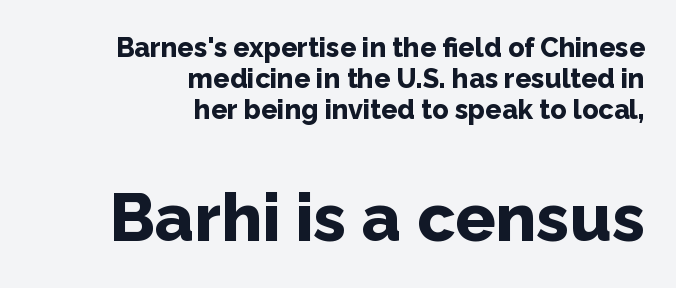
{"serif": "no", "italic": "no", "bold": "yes", "weight": "bold", "width": "normal", "stroke_contrast": "low", "x_height": "medium", "monospaced": "no", "underline": "no", "align": "right", "line_spacing": "tight", "line_spacing_ratio": 1.15, "letter_spacing": "normal", "letter_spacing_em": 0.0, "larger_block": "second", "size_ratio": 2.48, "glyph_px": 67}
